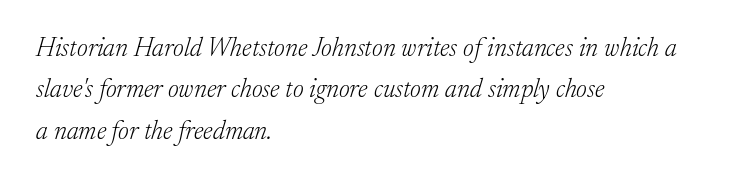
Q: Is the text bold? A: No.
Q: Is the text italic (slanted)? A: Yes, it leans right by about 17 degrees.
Q: Is the text underlined? A: No.
Q: How is the paragraph aligned? A: Left-aligned.
Q: Is the spacing between letters normal or unusually wide? A: Normal.
Q: Is the spacing between lines tight, normal or loose? A: Normal.
